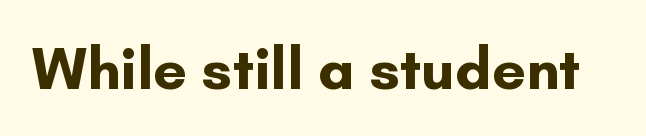
{"serif": "no", "italic": "no", "bold": "yes", "weight": "bold", "width": "normal", "stroke_contrast": "low", "x_height": "small", "monospaced": "no", "underline": "no", "letter_spacing": "normal", "letter_spacing_em": 0.0, "glyph_px": 60}
